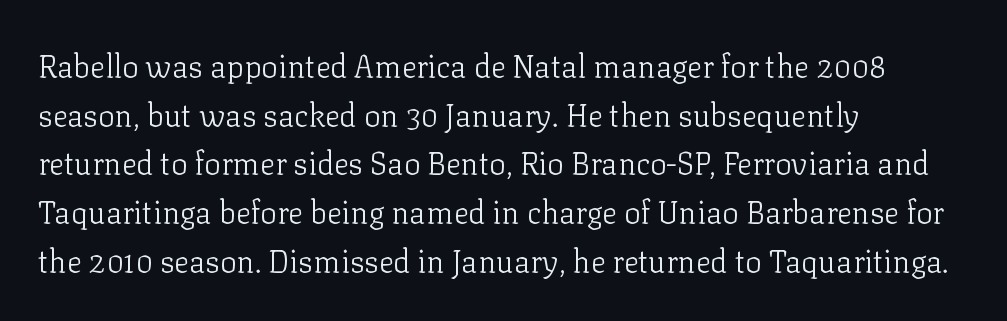
Q: Is the text bold? A: No.
Q: Is the text italic (slanted)? A: No, it is upright.
Q: Is the typeface a serif or a sans-serif typeface? A: Serif.
Q: Is the text underlined? A: No.
Q: How is the paragraph aligned? A: Left-aligned.
Q: Is the spacing between letters normal or unusually wide? A: Normal.
Q: Is the spacing between lines tight, normal or loose? A: Normal.
Q: Width (condensed, normal, or wide)? A: Normal.
Q: Stroke contrast? A: Low.
Q: x-height? A: Medium.
Q: Monospaced? A: No.
